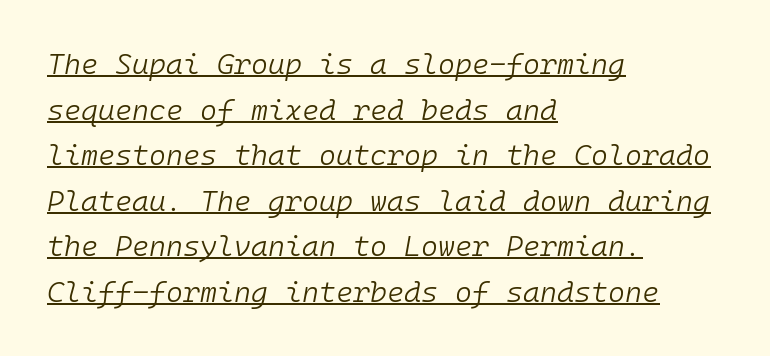
The image shows 29 px light type, italic (leaning right), monospaced; set left-aligned, normal line spacing (1.57x), normal letter spacing, underlined; low stroke contrast and a medium x-height.
